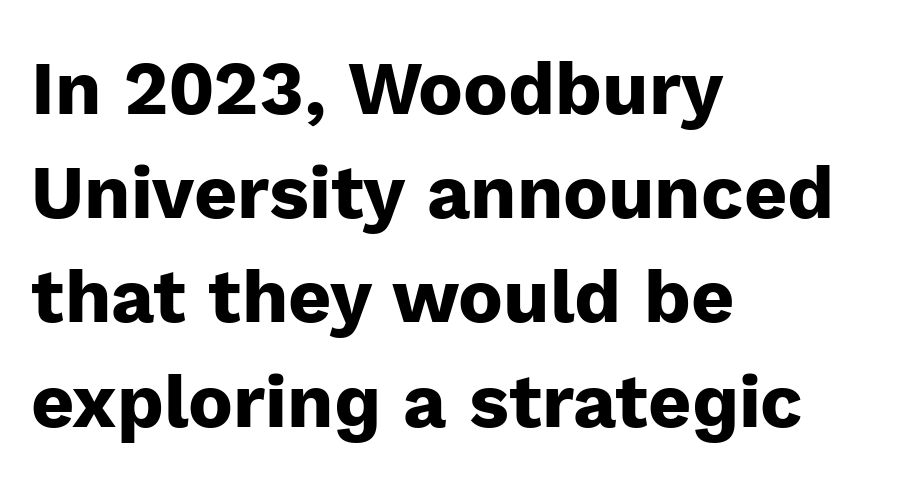
{"serif": "no", "italic": "no", "bold": "yes", "weight": "heavy", "width": "normal", "stroke_contrast": "low", "x_height": "medium", "monospaced": "no", "underline": "no", "align": "left", "line_spacing": "normal", "line_spacing_ratio": 1.39, "letter_spacing": "normal", "letter_spacing_em": 0.0, "glyph_px": 75}
